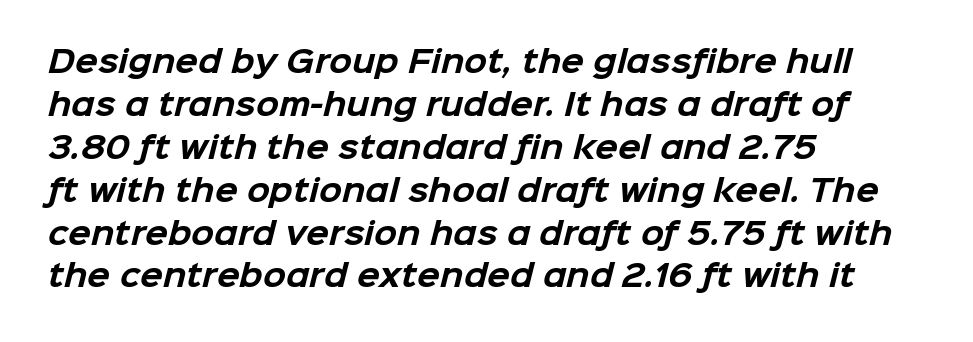
In terms of letterspacing, this is plain default setting. Its strokes are broad and dark, the hallmark of bold type. Spacing verdict: proportional, widths tailored to each character. Leading matches the norm, producing a regular column.
